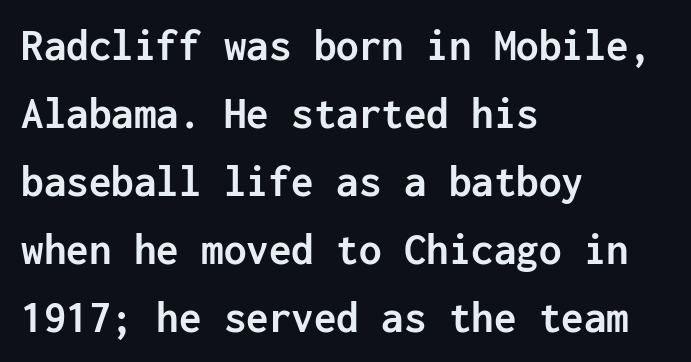
The image shows 45 px semibold sans-serif type, upright, monospaced; set left-aligned, normal line spacing (1.51x), normal letter spacing, not underlined; low stroke contrast and a medium x-height.
